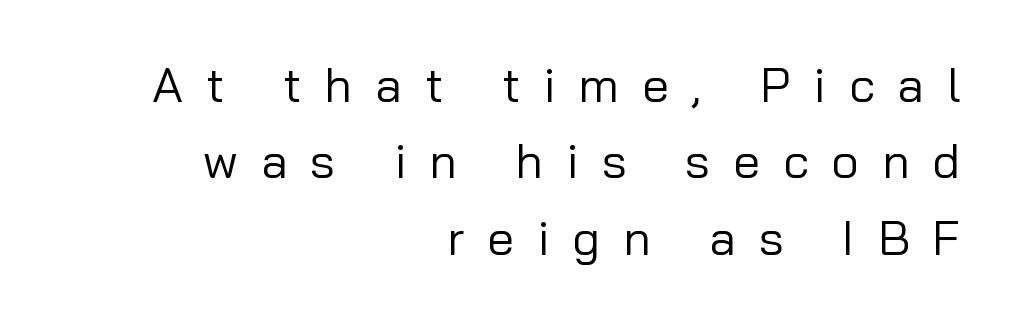
The image shows 48 px regular-weight sans-serif type, upright; set right-aligned, normal line spacing (1.59x), unusually wide letter spacing (+0.48 em), not underlined; low stroke contrast and a medium x-height.
